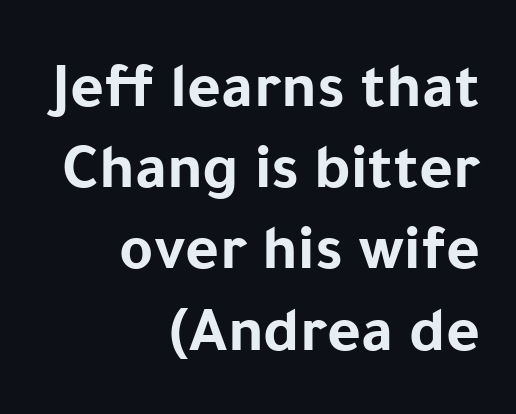
The image shows 65 px bold sans-serif type, upright; set right-aligned, normal line spacing (1.25x), normal letter spacing, not underlined; low stroke contrast and a medium x-height.
